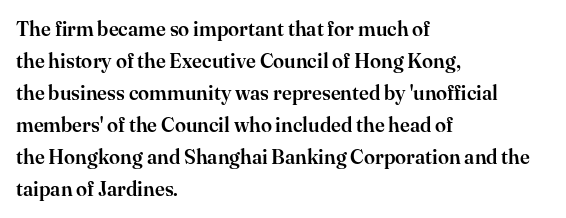
{"italic": "no", "underline": "no", "align": "left", "line_spacing": "normal", "line_spacing_ratio": 1.6, "letter_spacing": "normal", "letter_spacing_em": 0.0, "glyph_px": 20}
